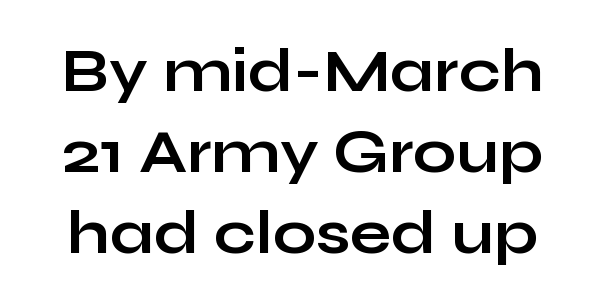
You'd pick this weight for a headline — it's a proper bold. No extra tracking has been applied to these lines. The type family on display is of the sans-serif kind. Leading matches the norm, producing a regular column. This sample uses an upright cut, with every glyph sitting square on the baseline.
